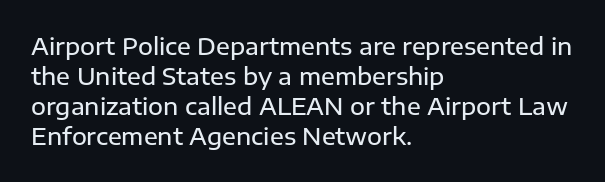
{"italic": "no", "bold": "semi", "underline": "no", "align": "left", "line_spacing": "normal", "line_spacing_ratio": 1.3, "letter_spacing": "normal", "letter_spacing_em": 0.0, "glyph_px": 23}
